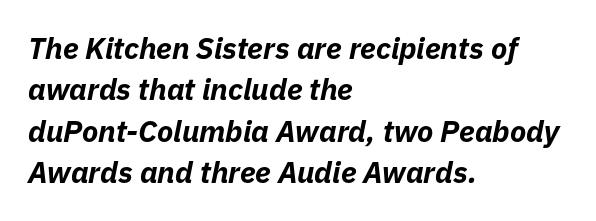
{"italic": "yes", "lean": "right", "slant_degrees": 11, "bold": "yes", "weight": "bold", "width": "normal", "stroke_contrast": "low", "x_height": "medium", "monospaced": "no", "underline": "no", "align": "left", "line_spacing": "normal", "line_spacing_ratio": 1.38, "letter_spacing": "normal", "letter_spacing_em": 0.0, "glyph_px": 30}
